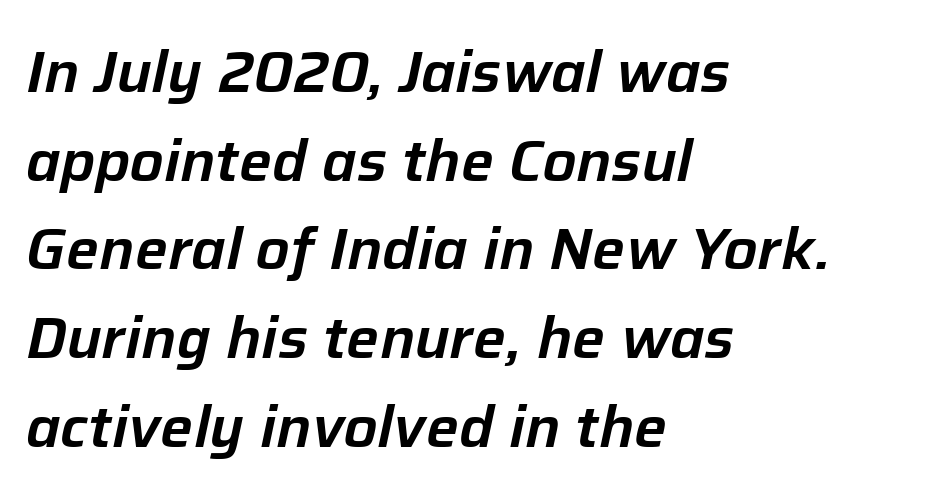
The image shows 58 px text type, italic (leaning right); set left-aligned, normal line spacing (1.53x), normal letter spacing, not underlined; low stroke contrast and a medium x-height.
